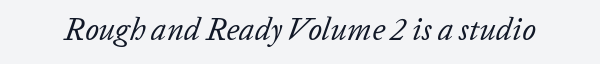
Descenders hang freely into open space. Is this a heavy cut? Hardly; it is regular or lighter. Think of a printed novel: that variable character pitch is what you see here. You could call the tracking neutral — neither tight nor loose. An italicized treatment has been applied to the whole sample.
